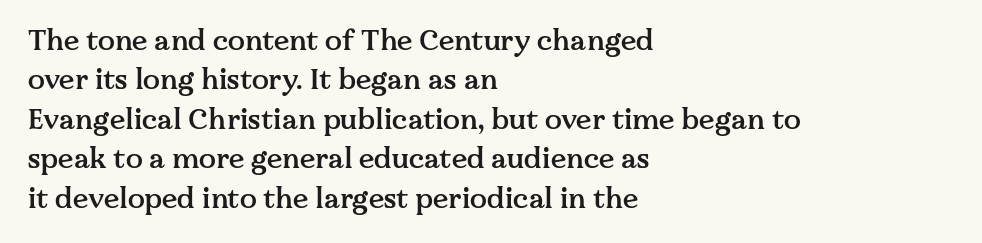
Q: Is the text bold? A: Semi-bold.
Q: Is the text italic (slanted)? A: No, it is upright.
Q: Is the typeface a serif or a sans-serif typeface? A: Serif.
Q: Is the text underlined? A: No.
Q: How is the paragraph aligned? A: Left-aligned.
Q: Is the spacing between letters normal or unusually wide? A: Normal.
Q: Is the spacing between lines tight, normal or loose? A: Normal.
Q: Width (condensed, normal, or wide)? A: Normal.
Q: Stroke contrast? A: Medium.
Q: x-height? A: Medium.
Q: Monospaced? A: No.
